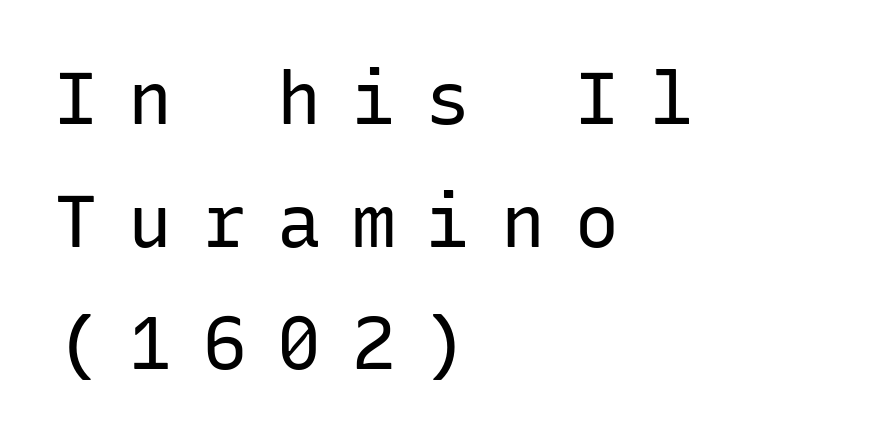
The image shows 73 px regular-weight sans-serif type, upright, monospaced; set left-aligned, normal line spacing (1.68x), unusually wide letter spacing (+0.42 em), not underlined; low stroke contrast and a medium x-height.
